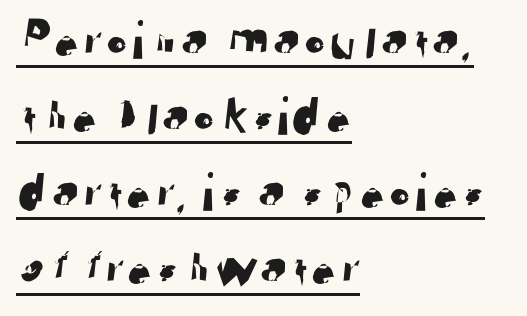
Q: Is the typeface a serif or a sans-serif typeface? A: Sans-serif.
Q: Is the text underlined? A: Yes.
Q: How is the paragraph aligned? A: Left-aligned.
Q: Is the spacing between letters normal or unusually wide? A: Normal.
Q: Is the spacing between lines tight, normal or loose? A: Normal.
Q: Width (condensed, normal, or wide)? A: Normal.
Q: Stroke contrast? A: Low.
Q: x-height? A: Medium.
Q: Monospaced? A: No.
